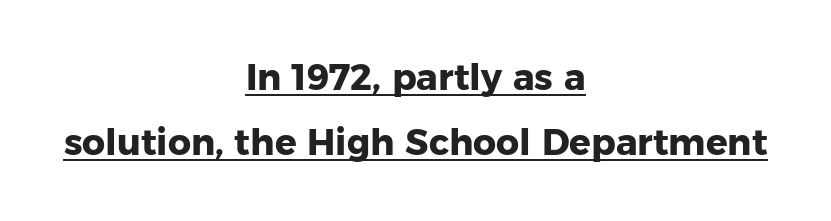
Note: no serifs on the glyphs. Students, observe the line beneath the letters — that is underlining. The passage shown is emphatically bold. Think of a printed novel: that variable character pitch is what you see here.
